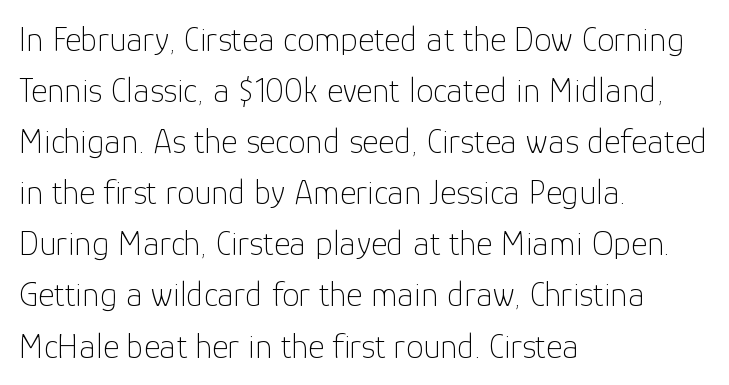
Plain, unruled lines of type. This sample uses an upright cut, with every glyph sitting square on the baseline. Characters follow at the spacing the type designer built in. This sample uses a sans-serif face.
